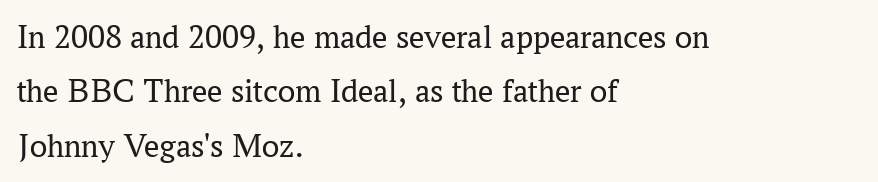
{"serif": "yes", "italic": "no", "bold": "no", "weight": "regular", "width": "normal", "stroke_contrast": "medium", "x_height": "medium", "monospaced": "no", "underline": "no", "align": "left", "line_spacing": "normal", "line_spacing_ratio": 1.6, "letter_spacing": "normal", "letter_spacing_em": 0.0, "glyph_px": 34}
